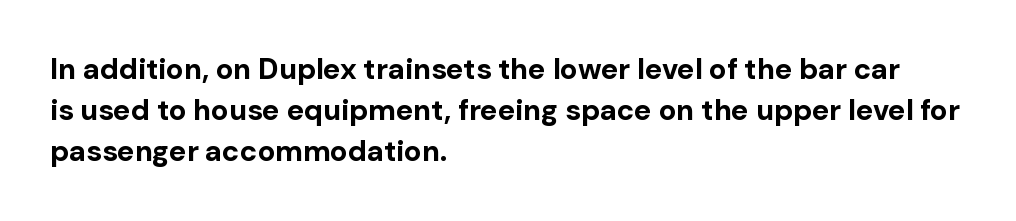
{"serif": "no", "italic": "no", "bold": "yes", "weight": "bold", "width": "normal", "stroke_contrast": "low", "x_height": "medium", "monospaced": "no", "underline": "no", "align": "left", "line_spacing": "normal", "line_spacing_ratio": 1.42, "letter_spacing": "normal", "letter_spacing_em": 0.0, "glyph_px": 29}
